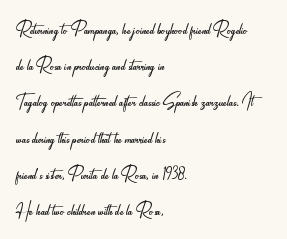
{"bold": "no", "underline": "no", "align": "left", "line_spacing": "normal", "line_spacing_ratio": 1.45, "letter_spacing": "normal", "letter_spacing_em": 0.0, "glyph_px": 25}
